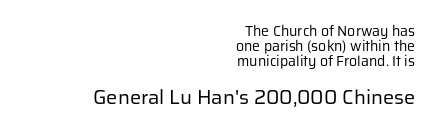
No extra ink here — the face is not bold. Each new line begins almost immediately beneath the previous one. Posture: upright roman. The composition opens small and finishes big. Tracking here is standard; glyphs follow each other at the usual distance. Which margin do the lines hug? The right one — the left edge is uneven.
